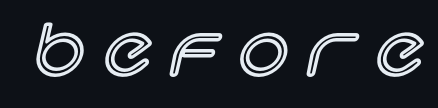
Q: Is the text italic (slanted)? A: Yes.
Q: Is the text underlined? A: No.
Q: Is the spacing between letters normal or unusually wide? A: Unusually wide.
Q: Width (condensed, normal, or wide)? A: Normal.
Q: x-height? A: Large.
Q: Monospaced? A: No.
